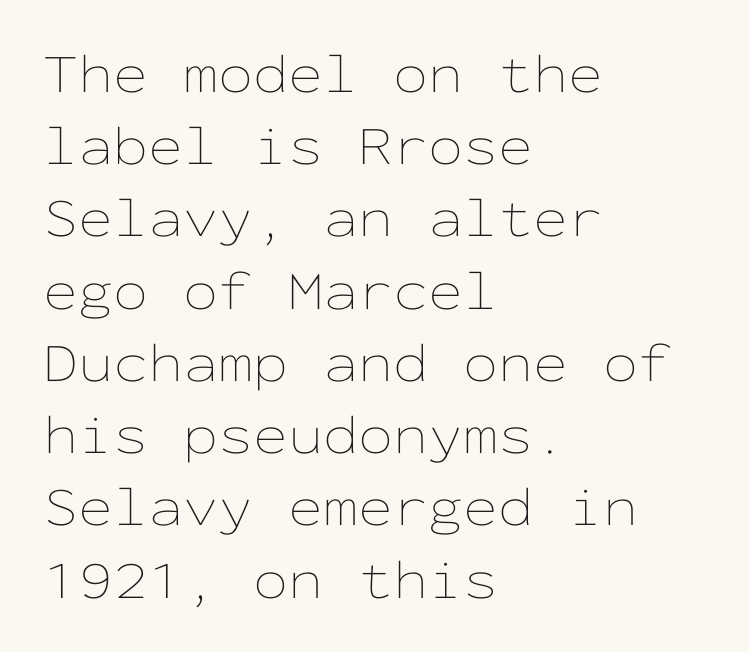
{"italic": "no", "bold": "no", "weight": "thin", "width": "wide", "stroke_contrast": "low", "x_height": "medium", "monospaced": "yes", "underline": "no", "align": "left", "line_spacing": "normal", "line_spacing_ratio": 1.29, "letter_spacing": "normal", "letter_spacing_em": 0.0, "glyph_px": 56}
